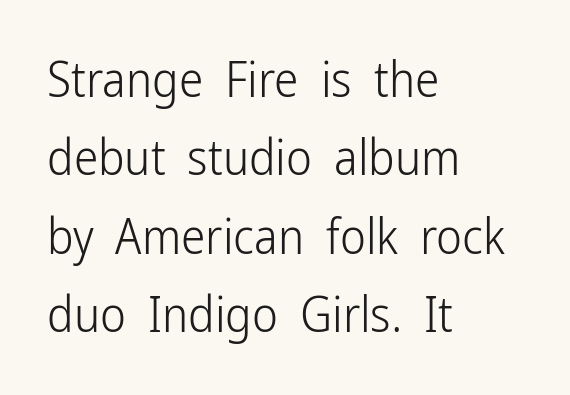
The image shows 49 px light, condensed sans-serif type, upright; set left-aligned, normal line spacing (1.6x), normal letter spacing, not underlined; low stroke contrast and a medium x-height.
